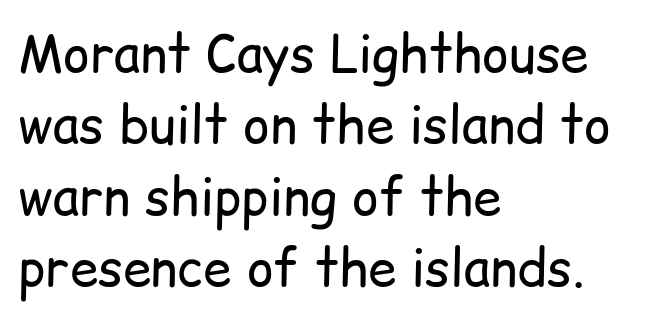
Q: Is the text bold? A: No.
Q: Is the text italic (slanted)? A: No, it is upright.
Q: Is the typeface a serif or a sans-serif typeface? A: Sans-serif.
Q: Is the text underlined? A: No.
Q: How is the paragraph aligned? A: Left-aligned.
Q: Is the spacing between letters normal or unusually wide? A: Normal.
Q: Is the spacing between lines tight, normal or loose? A: Normal.
Q: Width (condensed, normal, or wide)? A: Normal.
Q: Stroke contrast? A: Low.
Q: x-height? A: Medium.
Q: Monospaced? A: No.
